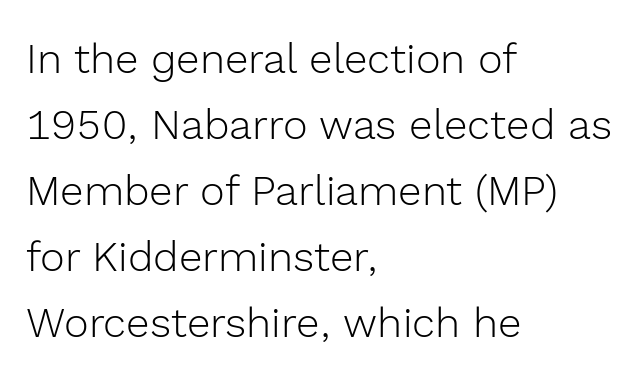
Is this a heavy cut? Hardly; it is regular or lighter. Every stem runs plumb, perpendicular to the baseline. You could not count columns in this text — the font is proportionally spaced. Layout note: lines flush left. Regular leading.
